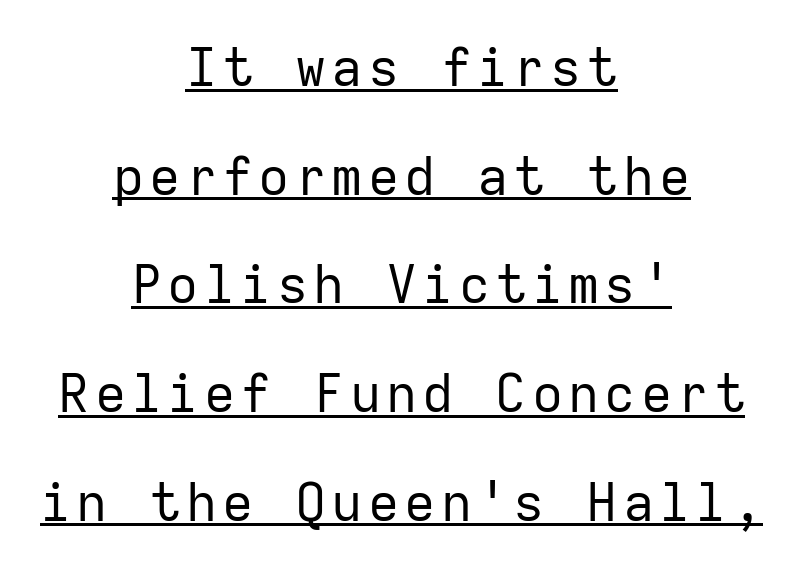
Q: Is the text bold? A: No.
Q: Is the text italic (slanted)? A: No, it is upright.
Q: Is the typeface a serif or a sans-serif typeface? A: Sans-serif.
Q: Is the text underlined? A: Yes.
Q: How is the paragraph aligned? A: Centered.
Q: Is the spacing between lines tight, normal or loose? A: Loose.
Q: Width (condensed, normal, or wide)? A: Normal.
Q: Stroke contrast? A: Low.
Q: x-height? A: Medium.
Q: Monospaced? A: Yes.
